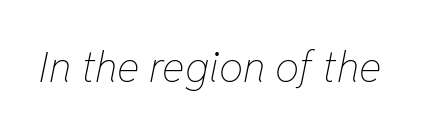
The passage shown is typed in a proportional face where columns would drift. You can tell it's italic because the verticals aren't actually vertical. Only glyphs here, with clear space below each row. Tracking here is standard; glyphs follow each other at the usual distance. The typeface has the unassuming heft of standard copy or less.
